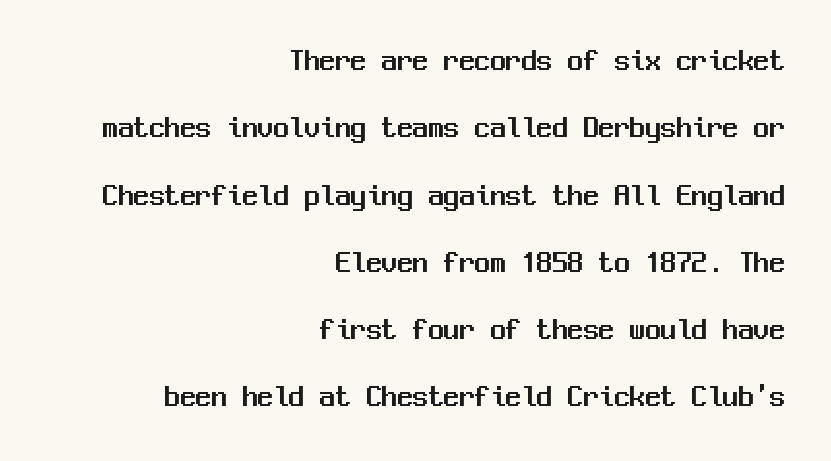
The image shows 31 px sans-serif type, upright, monospaced; set right-aligned, loose line spacing (2.17x), normal letter spacing, not underlined; medium stroke contrast and a medium x-height.
